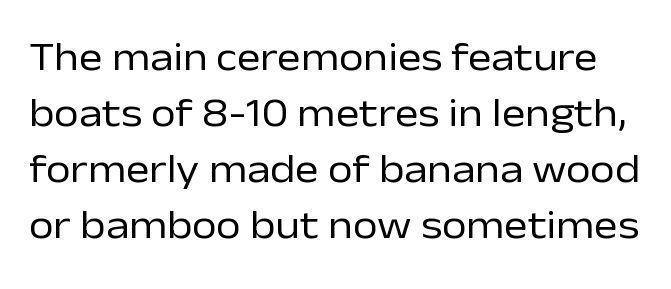
{"serif": "no", "italic": "no", "bold": "no", "weight": "regular", "width": "normal", "stroke_contrast": "low", "x_height": "medium", "monospaced": "no", "underline": "no", "line_spacing": "normal", "line_spacing_ratio": 1.4, "letter_spacing": "normal", "letter_spacing_em": 0.0, "glyph_px": 40}
